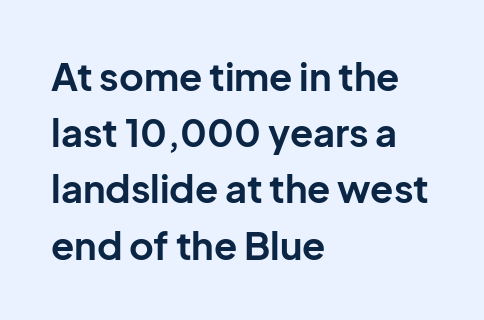
{"serif": "no", "italic": "no", "bold": "yes", "weight": "bold", "width": "normal", "stroke_contrast": "low", "x_height": "medium", "monospaced": "no", "underline": "no", "align": "left", "line_spacing": "normal", "line_spacing_ratio": 1.48, "letter_spacing": "normal", "letter_spacing_em": 0.0, "glyph_px": 38}
